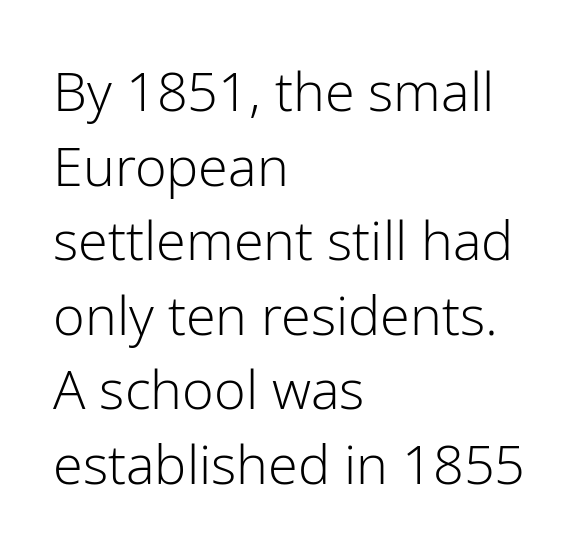
{"serif": "no", "italic": "no", "bold": "no", "weight": "light", "width": "normal", "stroke_contrast": "low", "x_height": "medium", "monospaced": "no", "underline": "no", "align": "left", "line_spacing": "normal", "line_spacing_ratio": 1.38, "letter_spacing": "normal", "letter_spacing_em": 0.0, "glyph_px": 54}
